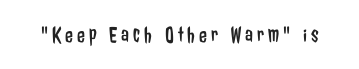
Q: Is the text bold? A: No.
Q: Is the text italic (slanted)? A: No, it is upright.
Q: Is the text underlined? A: No.
